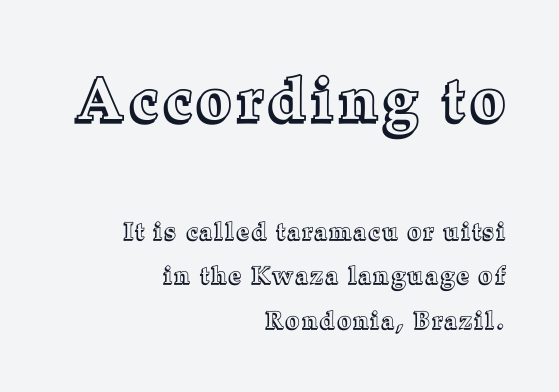
Q: Is the text italic (slanted)? A: No, it is upright.
Q: Is the text underlined? A: No.
Q: How is the paragraph aligned? A: Right-aligned.
Q: Which block of text is set in a larger size, the first (top) or the second (bottom)? A: The first (top) one.
Q: Width (condensed, normal, or wide)? A: Normal.
Q: x-height? A: Medium.
Q: Monospaced? A: No.
